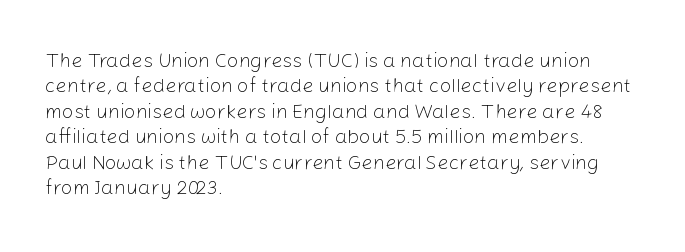
Q: Is the text bold? A: No.
Q: Is the text italic (slanted)? A: No, it is upright.
Q: Is the text underlined? A: No.
Q: How is the paragraph aligned? A: Left-aligned.
Q: Is the spacing between letters normal or unusually wide? A: Normal.
Q: Is the spacing between lines tight, normal or loose? A: Normal.
